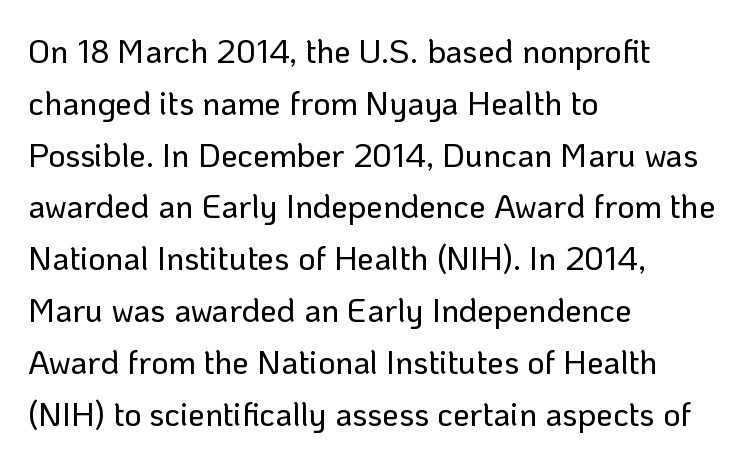
The image shows 33 px sans-serif type, upright; set left-aligned, normal line spacing (1.57x), normal letter spacing, not underlined; low stroke contrast and a medium x-height.
